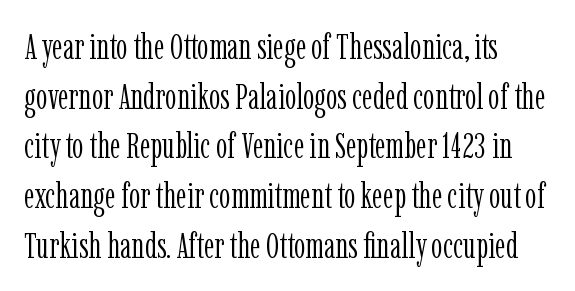
{"serif": "yes", "italic": "no", "bold": "no", "weight": "light", "width": "condensed", "stroke_contrast": "low", "x_height": "medium", "monospaced": "no", "underline": "no", "align": "left", "line_spacing": "normal", "line_spacing_ratio": 1.38, "letter_spacing": "normal", "letter_spacing_em": 0.0, "glyph_px": 36}
